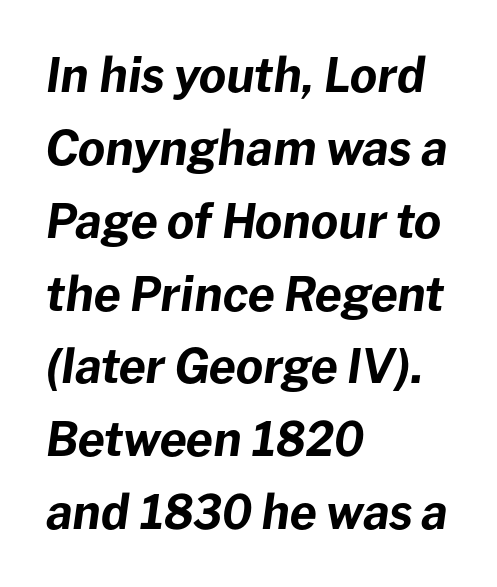
{"italic": "yes", "lean": "right", "slant_degrees": 8, "bold": "yes", "weight": "bold", "width": "normal", "stroke_contrast": "low", "x_height": "medium", "monospaced": "no", "underline": "no", "align": "left", "line_spacing": "normal", "line_spacing_ratio": 1.55, "letter_spacing": "normal", "letter_spacing_em": 0.0, "glyph_px": 47}
